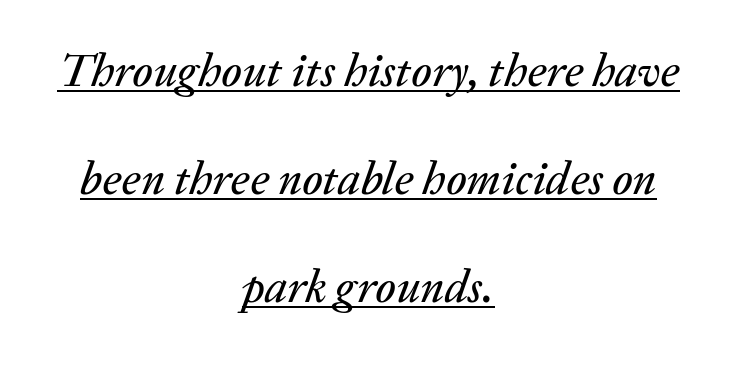
Q: Is the text italic (slanted)? A: Yes, it leans right by about 20 degrees.
Q: Is the text underlined? A: Yes.
Q: How is the paragraph aligned? A: Centered.
Q: Is the spacing between letters normal or unusually wide? A: Normal.
Q: Is the spacing between lines tight, normal or loose? A: Loose.
Q: Width (condensed, normal, or wide)? A: Normal.
Q: Stroke contrast? A: Low.
Q: x-height? A: Medium.
Q: Monospaced? A: No.
